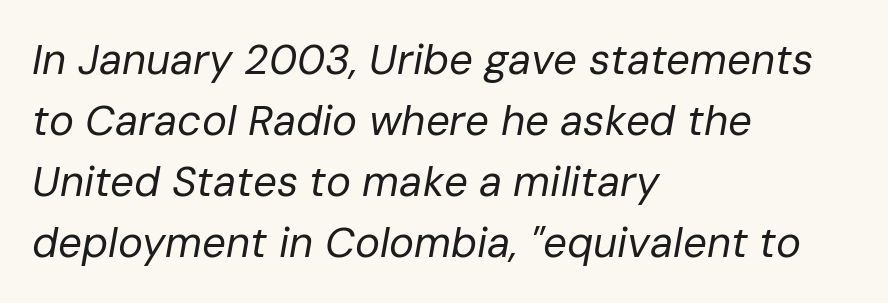
Q: Is the text bold? A: No.
Q: Is the text italic (slanted)? A: Yes, it leans right by about 10 degrees.
Q: Is the text underlined? A: No.
Q: How is the paragraph aligned? A: Left-aligned.
Q: Is the spacing between letters normal or unusually wide? A: Normal.
Q: Is the spacing between lines tight, normal or loose? A: Normal.
Q: Width (condensed, normal, or wide)? A: Normal.
Q: Stroke contrast? A: Low.
Q: x-height? A: Medium.
Q: Monospaced? A: No.
